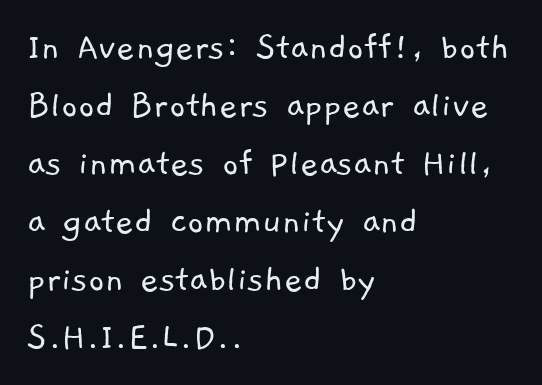
Bold? No — there's no thickening of the strokes. Line starts are locked; line ends wander. Character widths vary here, with narrow letters taking less room than wide ones. What's the leading like? Ordinary, nothing unusual. Short note: letters normally spaced. Lines of text with bare space underneath.
